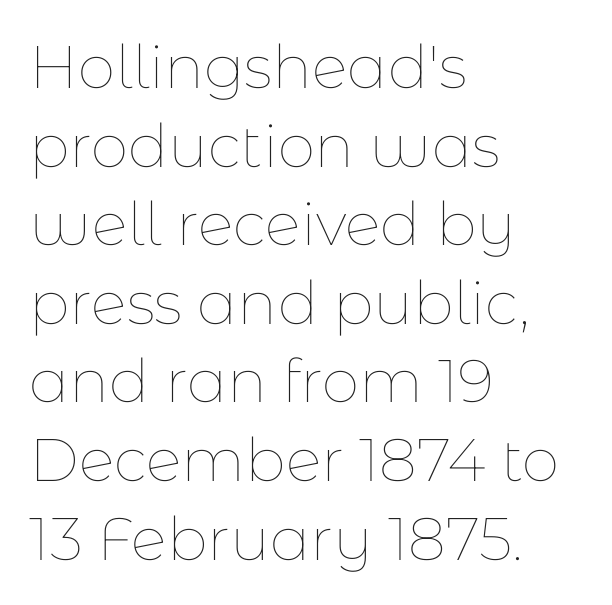
Q: Is the text bold? A: No.
Q: Is the text italic (slanted)? A: No, it is upright.
Q: Is the text underlined? A: No.
Q: How is the paragraph aligned? A: Left-aligned.
Q: Is the spacing between letters normal or unusually wide? A: Normal.
Q: Is the spacing between lines tight, normal or loose? A: Normal.
Q: Width (condensed, normal, or wide)? A: Normal.
Q: Stroke contrast? A: Low.
Q: x-height? A: Medium.
Q: Monospaced? A: No.
